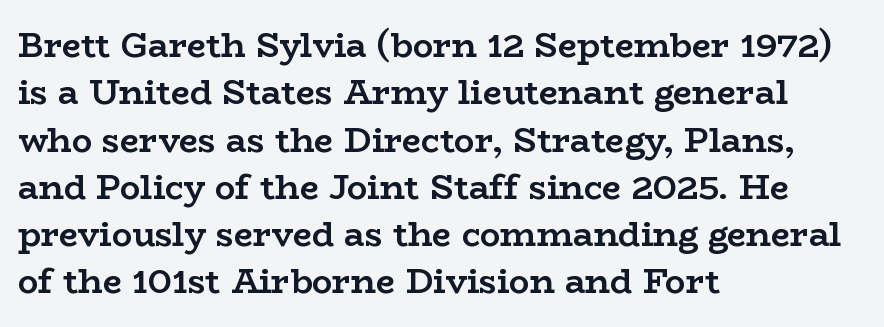
The image shows 34 px semibold, wide serif type, upright; set left-aligned, normal line spacing (1.39x), normal letter spacing, not underlined; low stroke contrast and a medium x-height.
